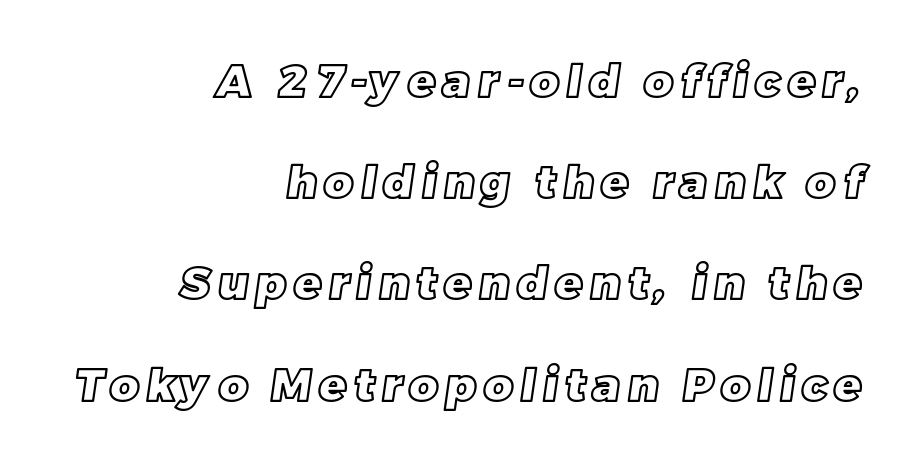
{"width": "normal", "x_height": "large", "monospaced": "no", "underline": "no", "align": "right", "line_spacing": "loose", "line_spacing_ratio": 2.25, "glyph_px": 45}
